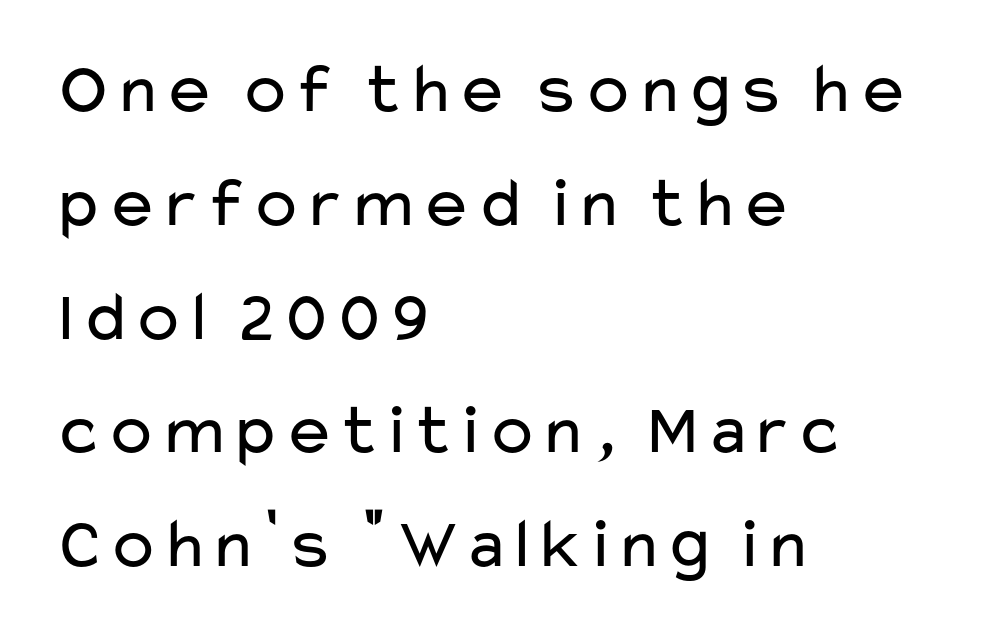
Q: Is the text bold? A: No.
Q: Is the text italic (slanted)? A: No, it is upright.
Q: Is the typeface a serif or a sans-serif typeface? A: Sans-serif.
Q: Is the text underlined? A: No.
Q: How is the paragraph aligned? A: Left-aligned.
Q: Is the spacing between letters normal or unusually wide? A: Normal.
Q: Is the spacing between lines tight, normal or loose? A: Normal.
Q: Width (condensed, normal, or wide)? A: Wide.
Q: Stroke contrast? A: Low.
Q: x-height? A: Medium.
Q: Monospaced? A: No.
